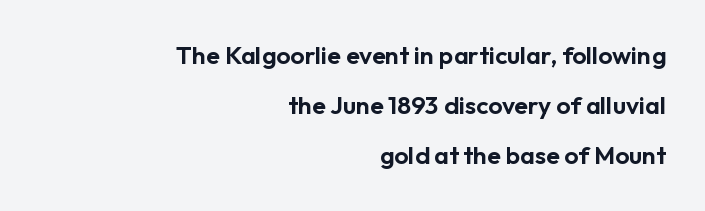
Notice how the stems are strictly vertical — no italics here. The space beneath each line is pristine and unruled. Widely set lines give the paragraph a tall, airy silhouette. Default kerning and tracking; the words read as compact shapes. The compositor pushed each line to the right boundary.
